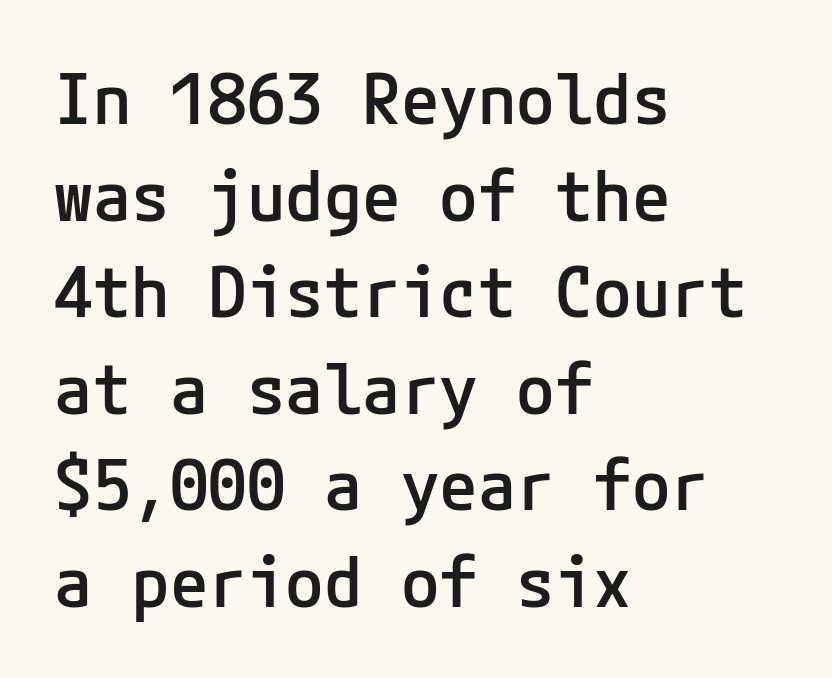
Only glyphs here, with clear space below each row. Short note: letters normally spaced. The rendering uses a semibold face; strokes are thickened but not to full bold. The paragraph shown leans on its left margin. In terms of letterform style, serifs are entirely absent. The specimen reads as upright at a glance.
